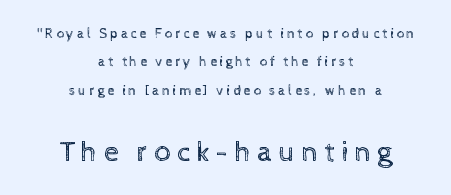
{"italic": "no", "bold": "no", "weight": "regular", "width": "normal", "x_height": "medium", "monospaced": "no", "underline": "no", "align": "center", "line_spacing": "loose", "line_spacing_ratio": 2.02, "larger_block": "second", "size_ratio": 2.14, "glyph_px": 30}
